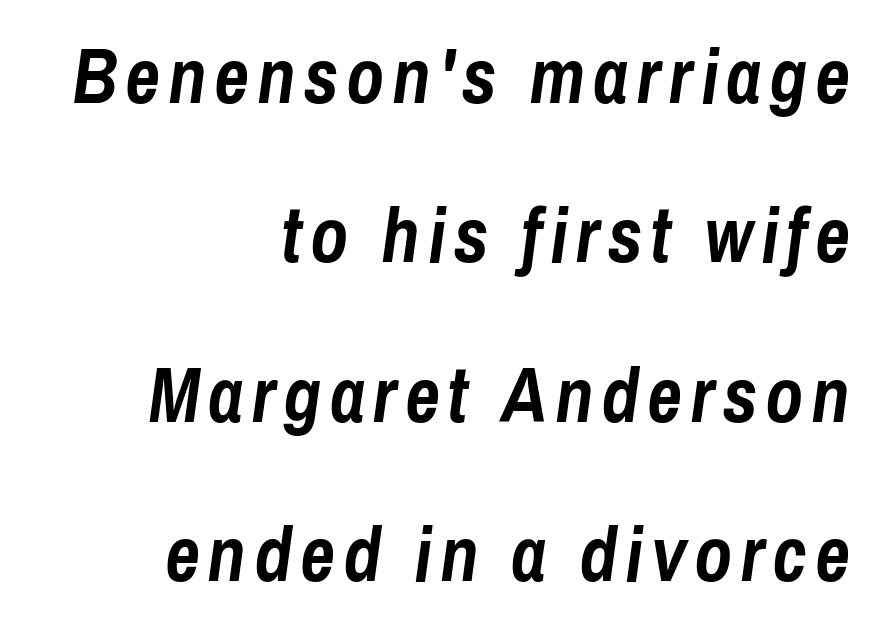
Q: Is the text bold? A: Yes.
Q: Is the text italic (slanted)? A: Yes, it leans right by about 8 degrees.
Q: Is the text underlined? A: No.
Q: How is the paragraph aligned? A: Right-aligned.
Q: Is the spacing between lines tight, normal or loose? A: Loose.
Q: Width (condensed, normal, or wide)? A: Condensed.
Q: Stroke contrast? A: Low.
Q: x-height? A: Medium.
Q: Monospaced? A: No.
